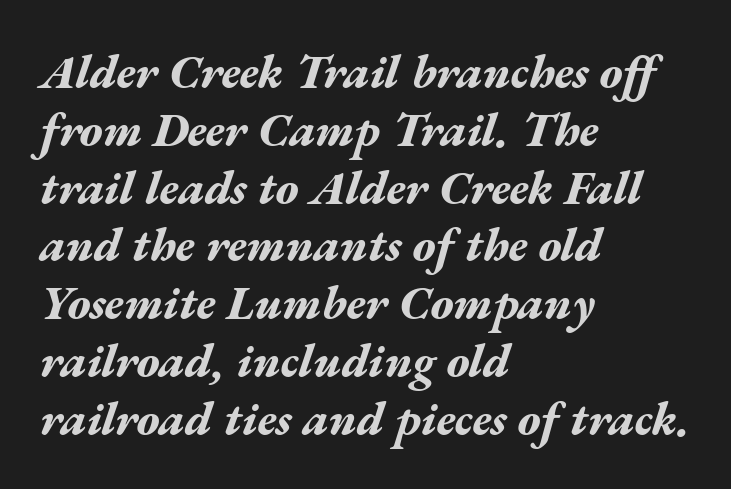
{"italic": "yes", "lean": "right", "slant_degrees": 17, "bold": "yes", "weight": "bold", "width": "wide", "stroke_contrast": "medium", "x_height": "medium", "monospaced": "no", "underline": "no", "align": "left", "line_spacing_ratio": 1.23, "letter_spacing": "normal", "letter_spacing_em": 0.0, "glyph_px": 47}
